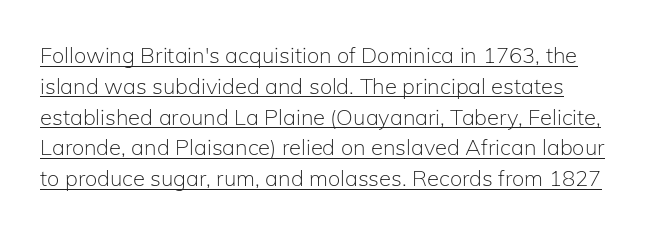
Q: Is the text bold? A: No.
Q: Is the text italic (slanted)? A: No, it is upright.
Q: Is the text underlined? A: Yes.
Q: How is the paragraph aligned? A: Left-aligned.
Q: Is the spacing between letters normal or unusually wide? A: Normal.
Q: Is the spacing between lines tight, normal or loose? A: Normal.
